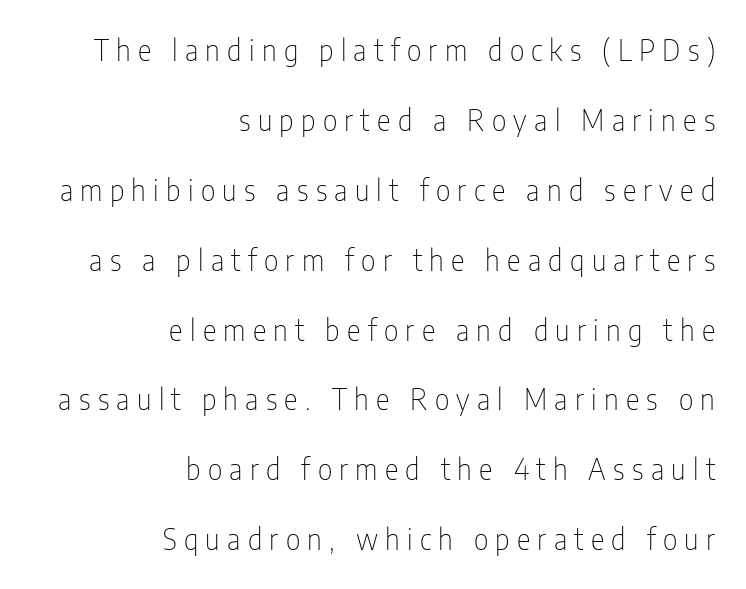
{"serif": "no", "italic": "no", "bold": "no", "weight": "thin", "width": "condensed", "stroke_contrast": "low", "x_height": "medium", "monospaced": "no", "underline": "no", "align": "right", "line_spacing": "loose", "line_spacing_ratio": 2.41, "letter_spacing": "wide", "letter_spacing_em": 0.25, "glyph_px": 29}
